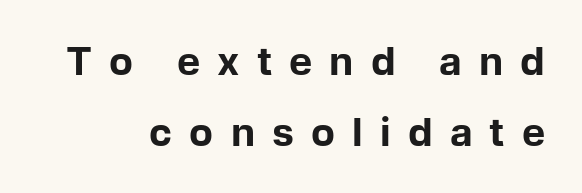
The image shows 39 px bold sans-serif type, upright; set right-aligned, line spacing 1.81x, unusually wide letter spacing (+0.44 em), not underlined; low stroke contrast and a medium x-height.
